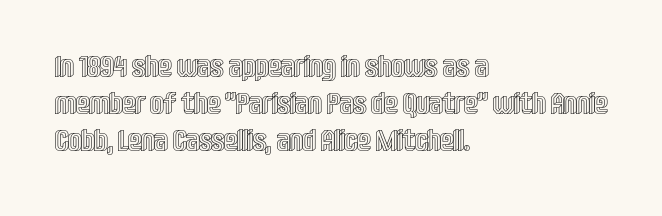
Q: Is the text italic (slanted)? A: No, it is upright.
Q: Is the text underlined? A: No.
Q: How is the paragraph aligned? A: Left-aligned.
Q: Is the spacing between letters normal or unusually wide? A: Normal.
Q: Width (condensed, normal, or wide)? A: Condensed.
Q: x-height? A: Large.
Q: Monospaced? A: No.
